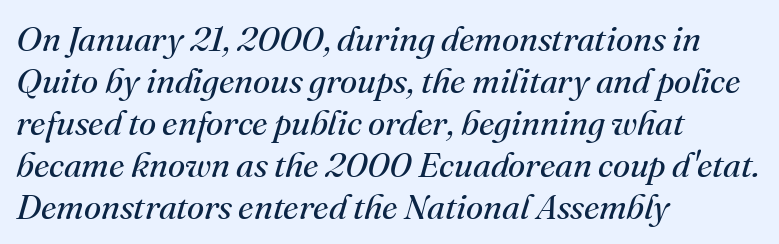
Is the type heavy? It reads as light-to-regular instead. The glyphs are unaccompanied by any horizontal stroke below them. Does the copy run flush right? No — it runs flush left. Serifs: yes, visible at the terminals of the letterforms. Inter-character spacing is left at the font's built-in metrics. The face used here is proportionally spaced, like ordinary book or web type.
